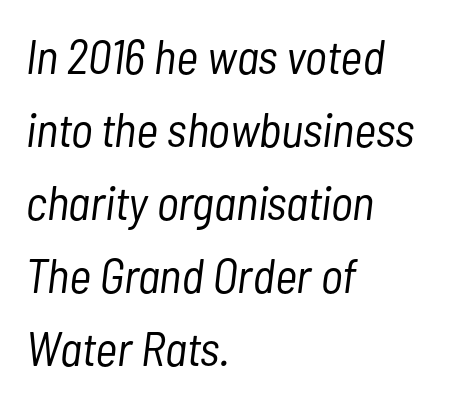
Visually the block forms a straight wall on the left and a jagged coastline on the right. Italic? Definitely — the glyphs are oblique. How are the letters spaced? Ordinarily, with no added tracking. The area under the type is left untouched.
